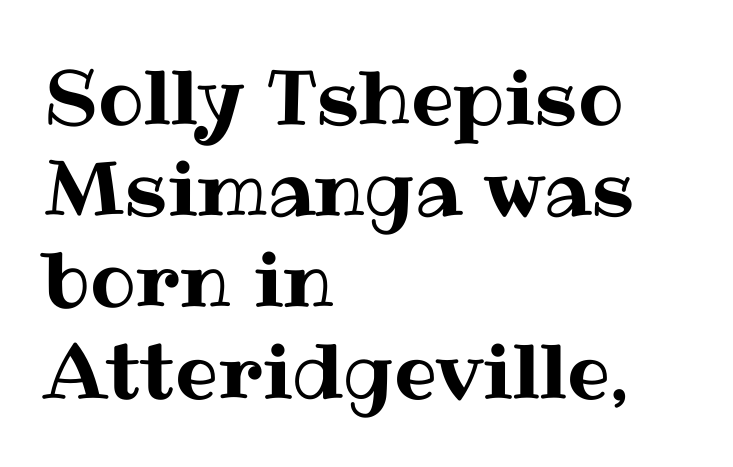
Q: Is the text italic (slanted)? A: No, it is upright.
Q: Is the text underlined? A: No.
Q: How is the paragraph aligned? A: Left-aligned.
Q: Is the spacing between letters normal or unusually wide? A: Normal.
Q: Width (condensed, normal, or wide)? A: Normal.
Q: Stroke contrast? A: Medium.
Q: x-height? A: Medium.
Q: Monospaced? A: No.
